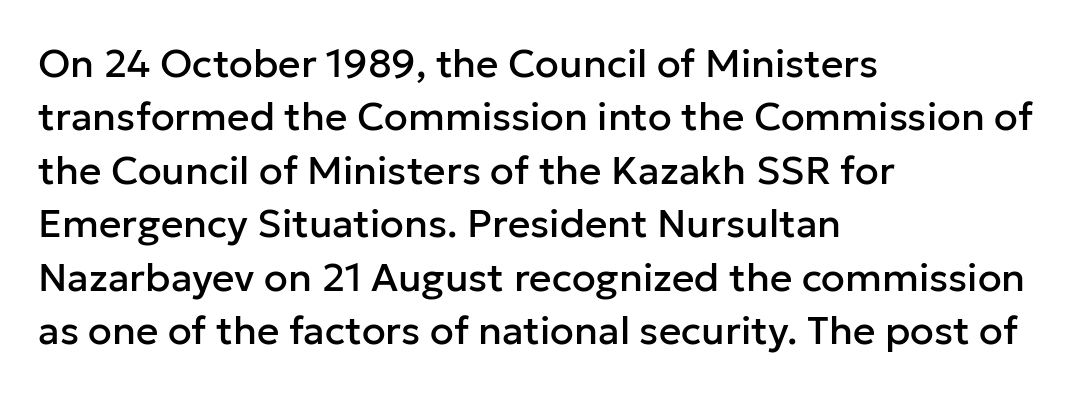
Rows of type keep a routine distance in the vertical direction. The paragraph has a hard left edge and a soft right edge. Classification — sans serif. Upright lettering throughout. Each letter keeps its own natural width here, so spacing adapts to shape.
